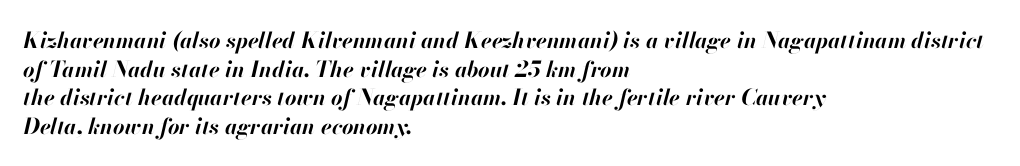
The image shows 22 px bold type, italic (leaning right); set left-aligned, normal line spacing (1.3x), normal letter spacing, not underlined.
